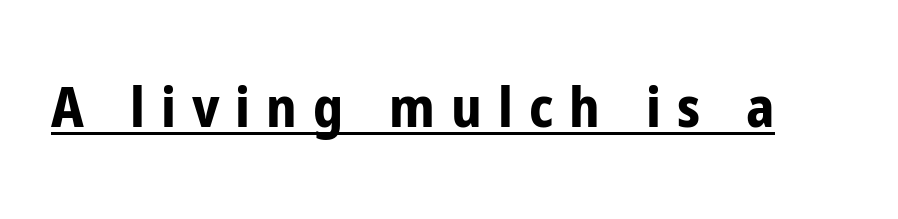
Q: Is the text bold? A: Yes.
Q: Is the text italic (slanted)? A: No, it is upright.
Q: Is the typeface a serif or a sans-serif typeface? A: Sans-serif.
Q: Is the text underlined? A: Yes.
Q: Is the spacing between letters normal or unusually wide? A: Unusually wide.
Q: Width (condensed, normal, or wide)? A: Condensed.
Q: Stroke contrast? A: Low.
Q: x-height? A: Medium.
Q: Monospaced? A: No.
